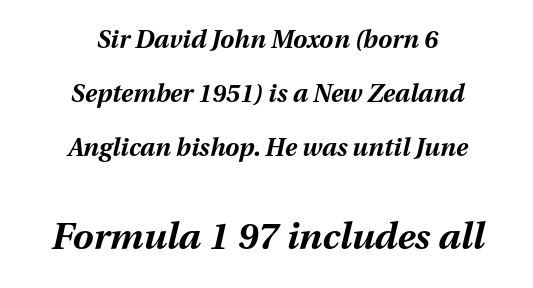
The image shows 37 px bold type, italic (leaning right); set centered, loose line spacing (2.16x), normal letter spacing, not underlined; the second (bottom) block is 1.48x larger; medium stroke contrast and a medium x-height.
